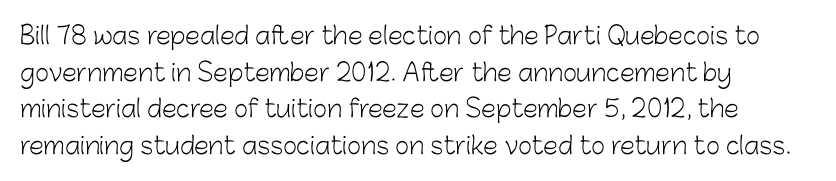
The image shows 24 px text type, upright; set left-aligned, normal line spacing (1.53x), normal letter spacing, not underlined.
